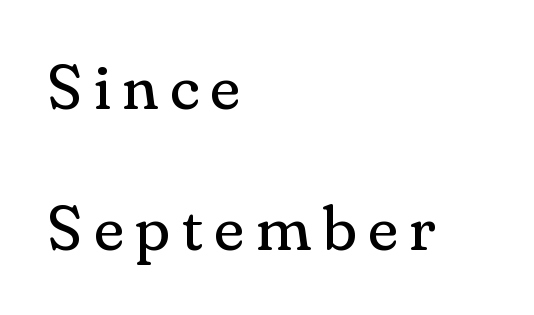
Q: Is the text bold? A: No.
Q: Is the text italic (slanted)? A: No, it is upright.
Q: Is the typeface a serif or a sans-serif typeface? A: Serif.
Q: Is the text underlined? A: No.
Q: How is the paragraph aligned? A: Left-aligned.
Q: Is the spacing between lines tight, normal or loose? A: Loose.
Q: Width (condensed, normal, or wide)? A: Normal.
Q: Stroke contrast? A: Medium.
Q: x-height? A: Small.
Q: Monospaced? A: No.
